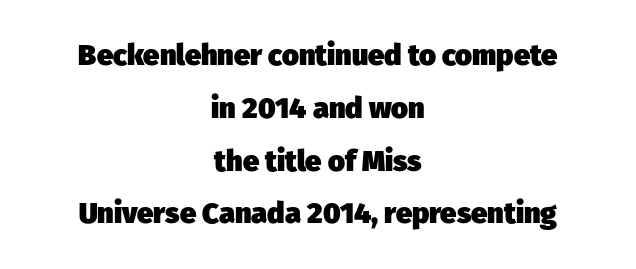
Letters rest on an invisible, unmarked baseline. No extra tracking has been applied to these lines. Visually the block forms a symmetrical silhouette, jagged on both flanks. Each glyph is drawn with heavy, bold strokes. The font family rendered here belongs to the sans-serif group.
